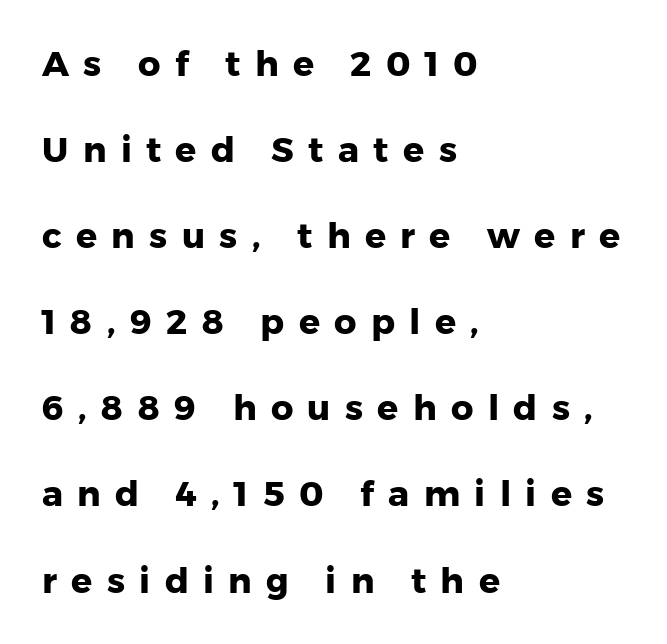
{"serif": "no", "italic": "no", "bold": "yes", "weight": "heavy", "width": "normal", "stroke_contrast": "low", "x_height": "medium", "monospaced": "no", "underline": "no", "align": "left", "line_spacing": "loose", "line_spacing_ratio": 2.46, "letter_spacing": "wide", "letter_spacing_em": 0.41, "glyph_px": 35}
